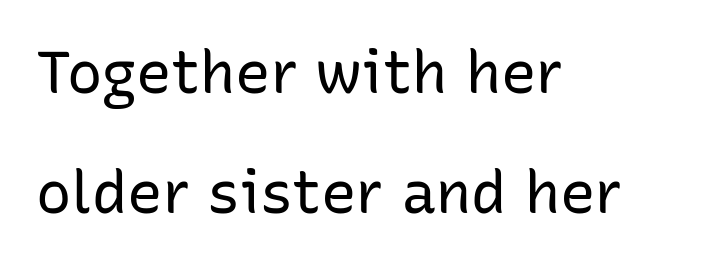
The image shows 59 px regular-weight sans-serif type, upright; set left-aligned, loose line spacing (2.04x), normal letter spacing, not underlined; low stroke contrast and a medium x-height.
